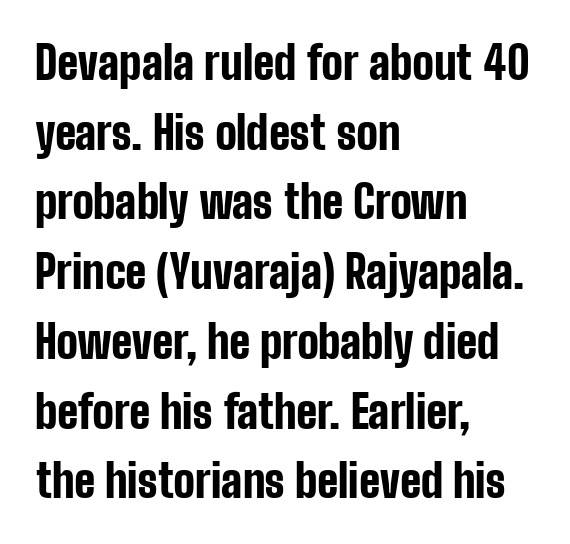
Q: Is the text bold? A: Yes.
Q: Is the text italic (slanted)? A: No, it is upright.
Q: Is the typeface a serif or a sans-serif typeface? A: Sans-serif.
Q: Is the text underlined? A: No.
Q: How is the paragraph aligned? A: Left-aligned.
Q: Is the spacing between letters normal or unusually wide? A: Normal.
Q: Is the spacing between lines tight, normal or loose? A: Normal.
Q: Width (condensed, normal, or wide)? A: Condensed.
Q: Stroke contrast? A: Low.
Q: x-height? A: Medium.
Q: Monospaced? A: No.
